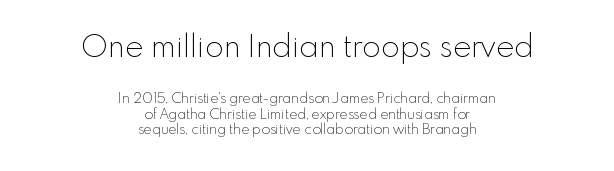
Each row of text sits above clean, open space. Honestly, the letter spacing is just normal — you wouldn't notice it. The whitespace from short lines is split evenly between both sides. Here the designer chose a conventional face with non-uniform glyph widths.
